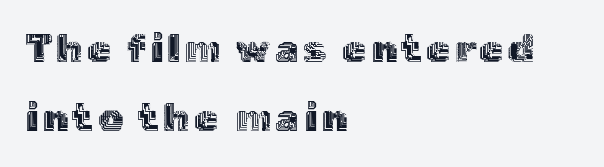
The image shows 39 px text type, upright; set left-aligned, line spacing 1.78x, not underlined; a medium x-height.
